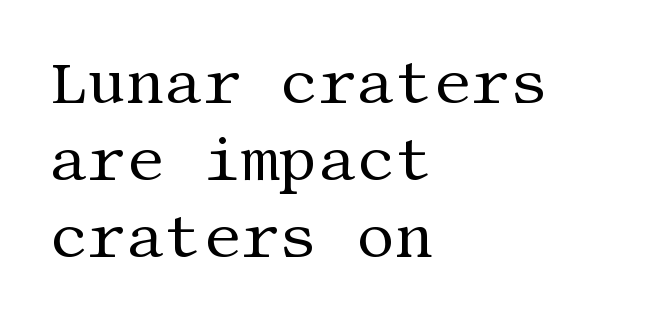
Q: Is the text bold? A: No.
Q: Is the text italic (slanted)? A: No, it is upright.
Q: Is the typeface a serif or a sans-serif typeface? A: Serif.
Q: Is the text underlined? A: No.
Q: How is the paragraph aligned? A: Left-aligned.
Q: Is the spacing between letters normal or unusually wide? A: Normal.
Q: Is the spacing between lines tight, normal or loose? A: Normal.
Q: Width (condensed, normal, or wide)? A: Normal.
Q: Stroke contrast? A: Medium.
Q: x-height? A: Large.
